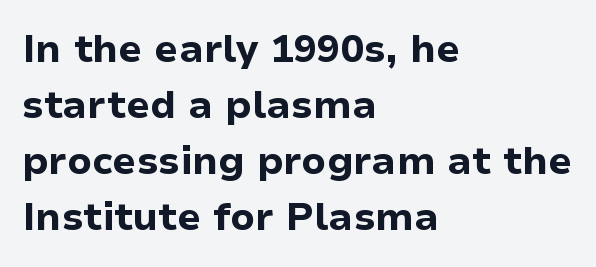
In terms of posture, this sample is upright. Interline gaps are of average width in this sample. This sample is left-justified, so line endings fall wherever the words run out. The passage shown has conventional tracking throughout.
